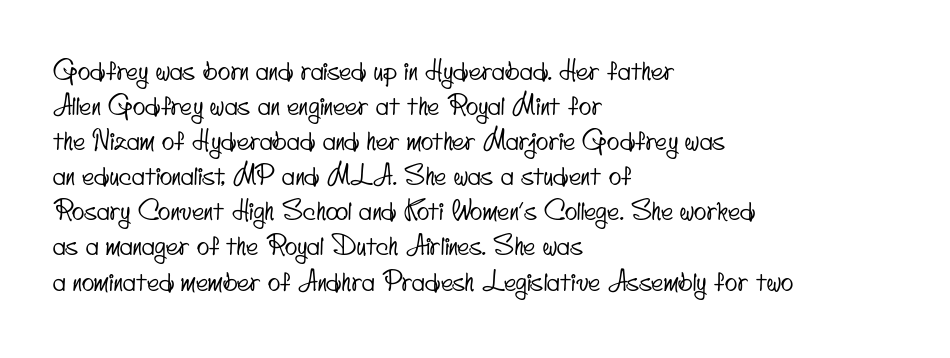
Q: Is the text underlined? A: No.
Q: How is the paragraph aligned? A: Left-aligned.
Q: Is the spacing between letters normal or unusually wide? A: Normal.
Q: Is the spacing between lines tight, normal or loose? A: Normal.
